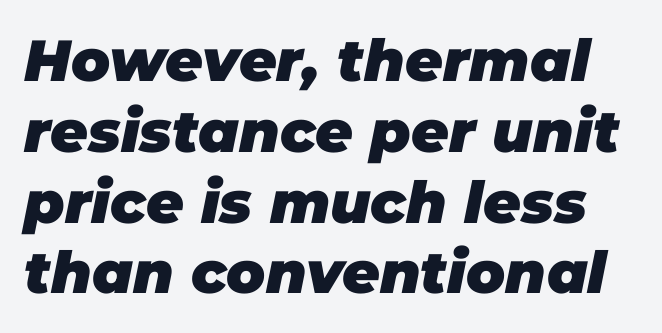
{"italic": "yes", "lean": "right", "slant_degrees": 11, "bold": "yes", "weight": "heavy", "width": "normal", "stroke_contrast": "low", "x_height": "large", "monospaced": "no", "underline": "no", "line_spacing_ratio": 1.22, "letter_spacing": "normal", "letter_spacing_em": 0.0, "glyph_px": 58}
